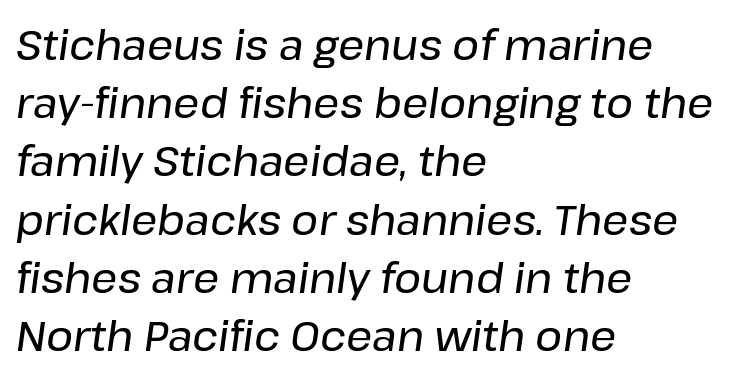
Horizontal bands of white between lines are of average thickness. Character widths vary here, with narrow letters taking less room than wide ones. Casual observation: everything's shoved over to the left. Check under the words: just untouched page. The letters sit at their default tracking, neither squeezed nor spread. Italic? Definitely — the glyphs are oblique.
